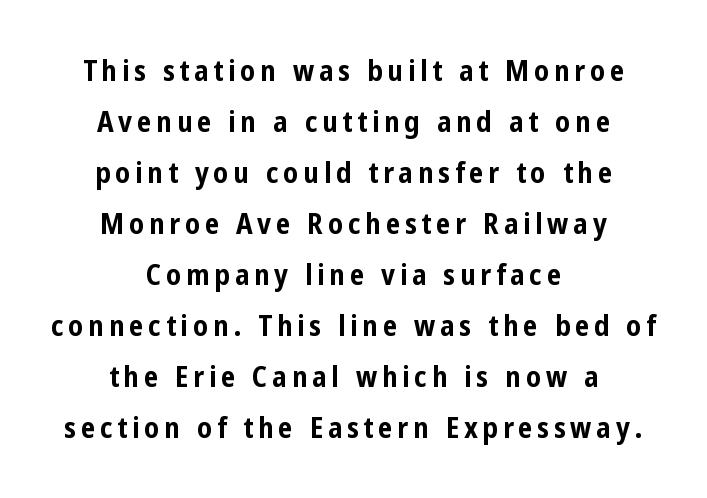
The image shows 29 px bold, condensed sans-serif type, upright; set centered, line spacing 1.76x, not underlined; low stroke contrast and a medium x-height.
